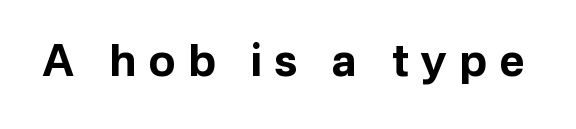
This is the regular roman posture of the typeface. The words here are not underlined. This sample has the flowing, uneven cadence of proportional lettering. Tracking value appears strongly positive — letters spread wide.
